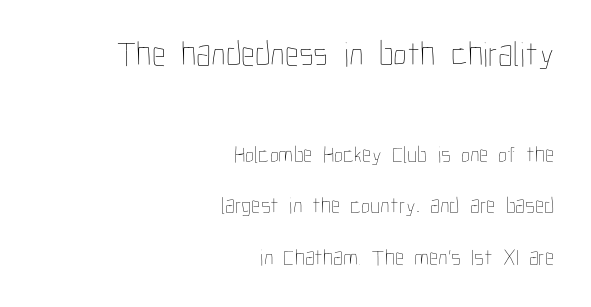
The image shows 35 px thin, condensed type, upright; set right-aligned, loose line spacing (2.23x), normal letter spacing, not underlined; the first (top) block is 1.52x larger; low stroke contrast and a medium x-height.
